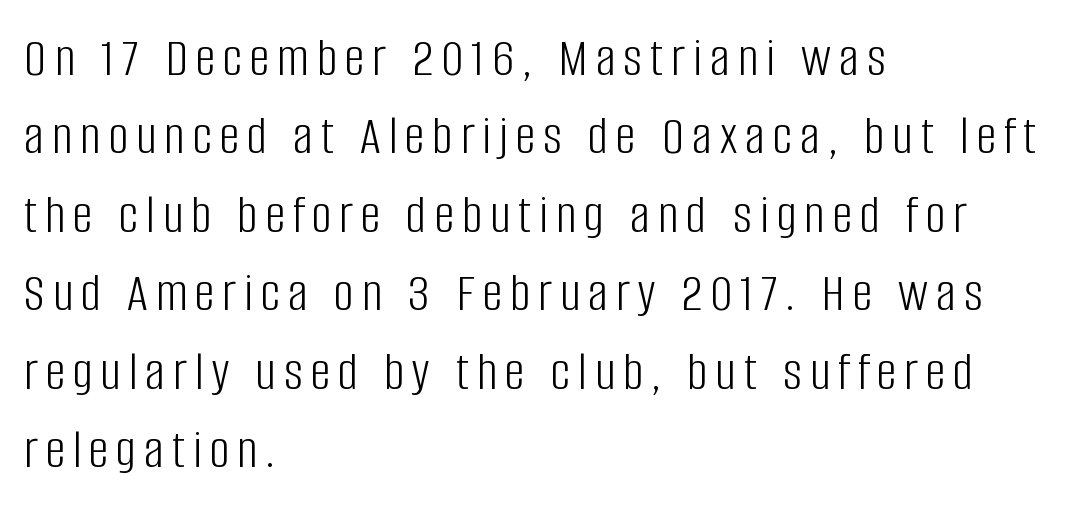
This is roman type, the default non-slanted kind. The rows are spaced the way most documents space them. Line beginnings align vertically; line endings do not. The area under the type is left untouched. The face used here is proportionally spaced, like ordinary book or web type.
